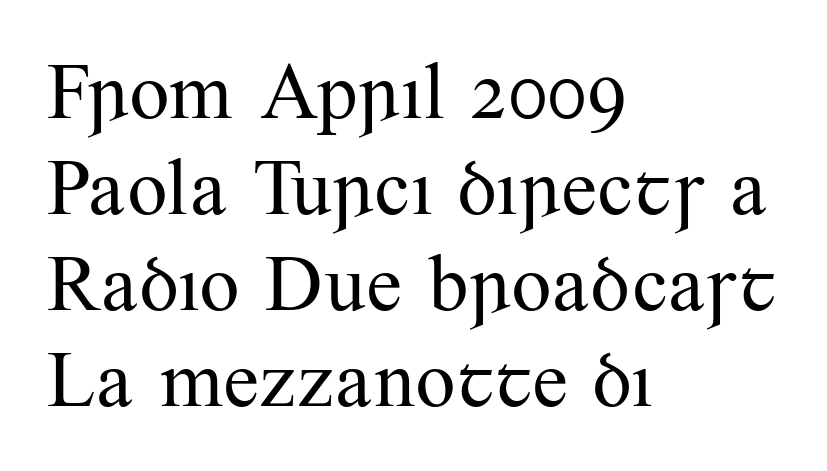
{"serif": "yes", "italic": "no", "bold": "no", "weight": "regular", "width": "normal", "stroke_contrast": "medium", "x_height": "small", "monospaced": "no", "underline": "no", "align": "left", "line_spacing_ratio": 1.2, "letter_spacing": "normal", "letter_spacing_em": 0.0, "glyph_px": 80}
